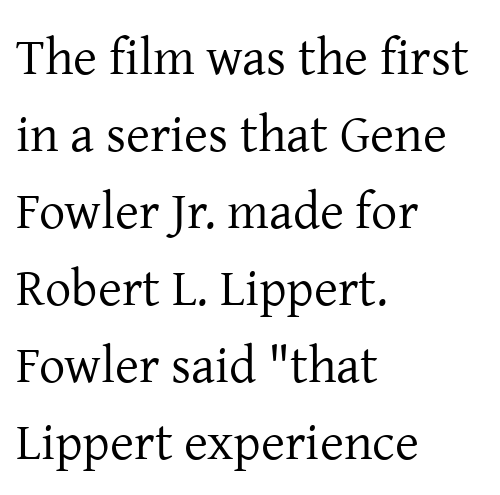
{"serif": "yes", "italic": "no", "bold": "no", "weight": "regular", "width": "normal", "stroke_contrast": "low", "x_height": "medium", "monospaced": "no", "underline": "no", "align": "left", "line_spacing": "normal", "line_spacing_ratio": 1.48, "letter_spacing": "normal", "letter_spacing_em": 0.0, "glyph_px": 52}
